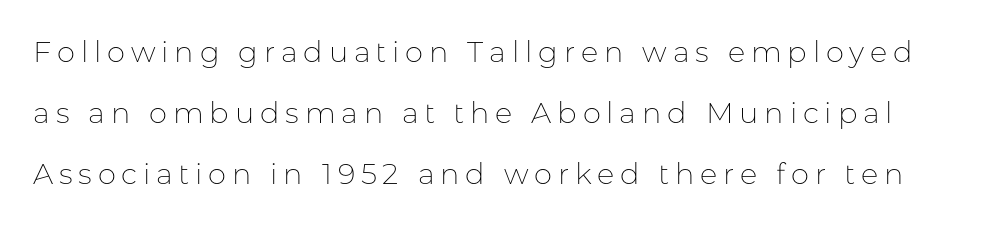
Each letter keeps its own natural width here, so spacing adapts to shape. Descenders hang freely into open space. Each word looks stretched out because of the extra space between its letters. In terms of leading, this rendering errs on the spacious side. The typesetting does not lean heavy: it is not bold. No italicization has been applied; the sample stays upright.
